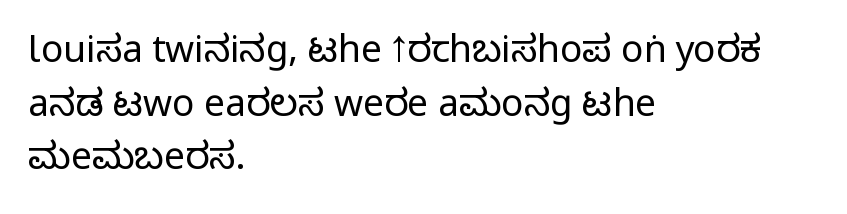
Counters stay open thanks to moderate or lighter strokes. One glance says typical: line gaps are just what's usual. The compositor pushed each line to the left boundary. Spacing verdict: proportional, widths tailored to each character.
